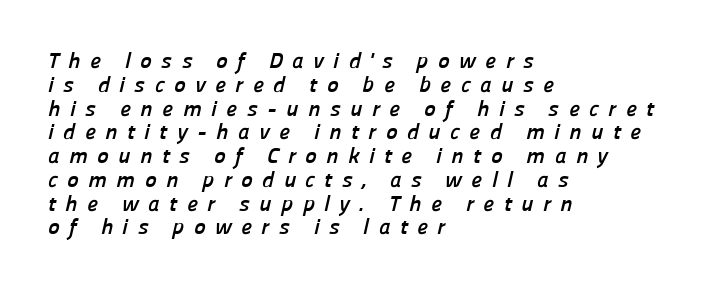
The image shows 22 px bold type; set left-aligned, tight line spacing (1.08x), unusually wide letter spacing (+0.43 em), not underlined.
